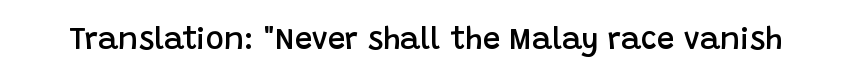
{"serif": "no", "italic": "no", "bold": "semi", "weight": "semibold", "width": "normal", "stroke_contrast": "low", "x_height": "large", "monospaced": "no", "underline": "no", "letter_spacing": "normal", "letter_spacing_em": 0.0, "glyph_px": 31}
